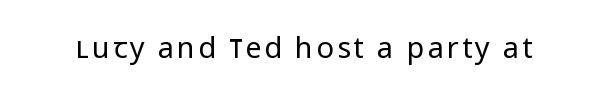
{"serif": "no", "italic": "no", "bold": "no", "weight": "regular", "width": "normal", "stroke_contrast": "low", "x_height": "medium", "monospaced": "no", "underline": "no", "glyph_px": 29}
